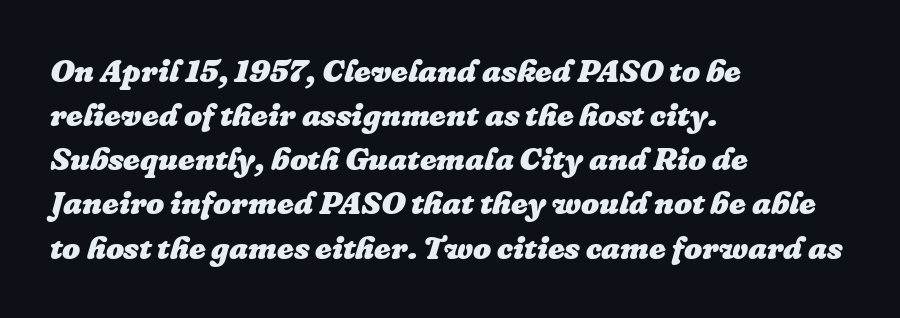
The image shows 32 px heavy type, italic (leaning right); set left-aligned, normal line spacing (1.38x), normal letter spacing, not underlined; low stroke contrast and a medium x-height.
